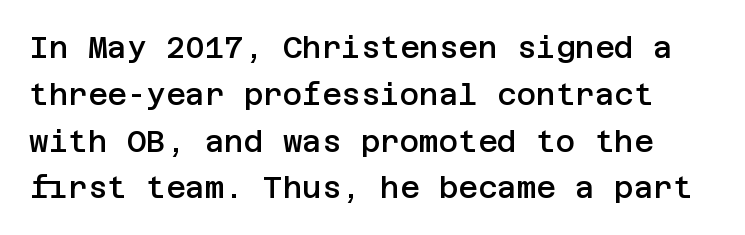
One glance says typical: line gaps are just what's usual. No italicization has been applied; the sample stays upright. Notice the strokes are somewhat thickened but not fully heavy: this is a semibold. The letterforms sit shoulder to shoulder at normal distance. The rendering shows plain stroke endings on the letterforms — a sans-serif design.
